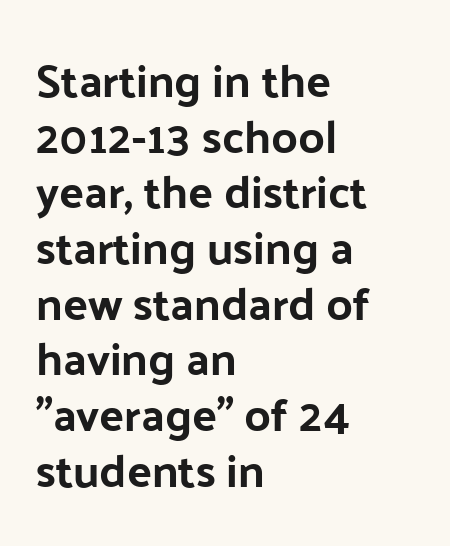
The compositor pushed each line to the left boundary. This is sans-serif lettering, the kind often seen on screens and signage. Every stem runs plumb, perpendicular to the baseline. The area under the type is left untouched.
